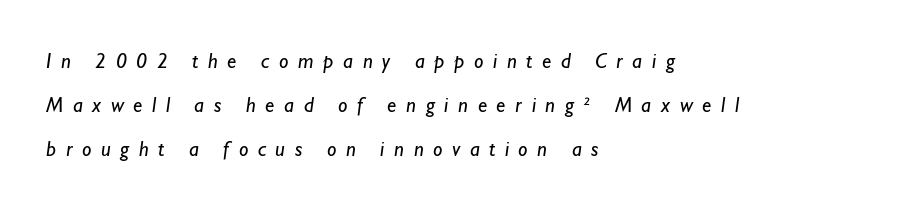
The image shows 21 px text type; set left-aligned, loose line spacing (2.1x), unusually wide letter spacing (+0.46 em), not underlined.
